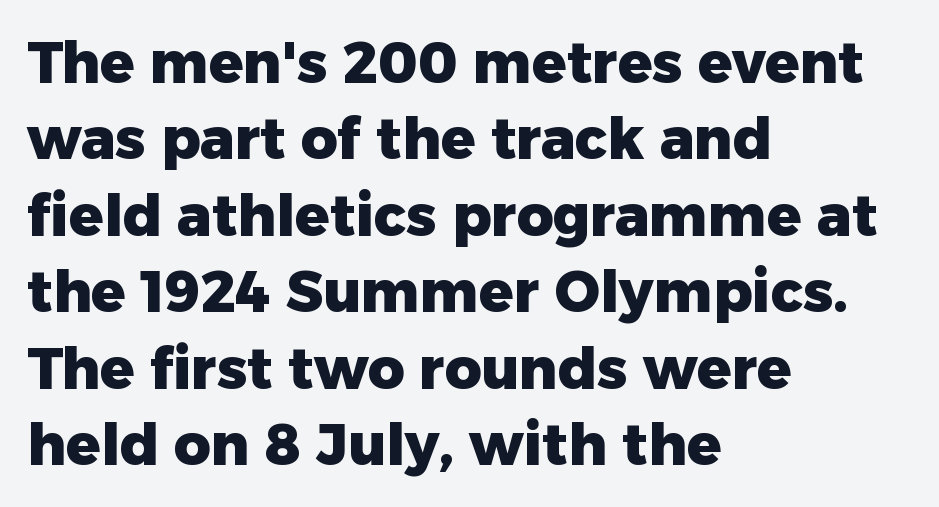
Q: Is the text bold? A: Yes.
Q: Is the text italic (slanted)? A: No, it is upright.
Q: Is the typeface a serif or a sans-serif typeface? A: Sans-serif.
Q: Is the text underlined? A: No.
Q: How is the paragraph aligned? A: Left-aligned.
Q: Is the spacing between letters normal or unusually wide? A: Normal.
Q: Is the spacing between lines tight, normal or loose? A: Normal.
Q: Width (condensed, normal, or wide)? A: Normal.
Q: Stroke contrast? A: Low.
Q: x-height? A: Medium.
Q: Monospaced? A: No.
